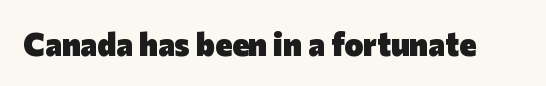
Every character sits straight up, as roman type does. Compared with typical body copy, the letter spacing here is the same. Lines of text with bare space underneath. What kind of face is this? One without serifs — a sans. Note the varied advance widths — an 'i' is clearly narrower than an 'm'.
